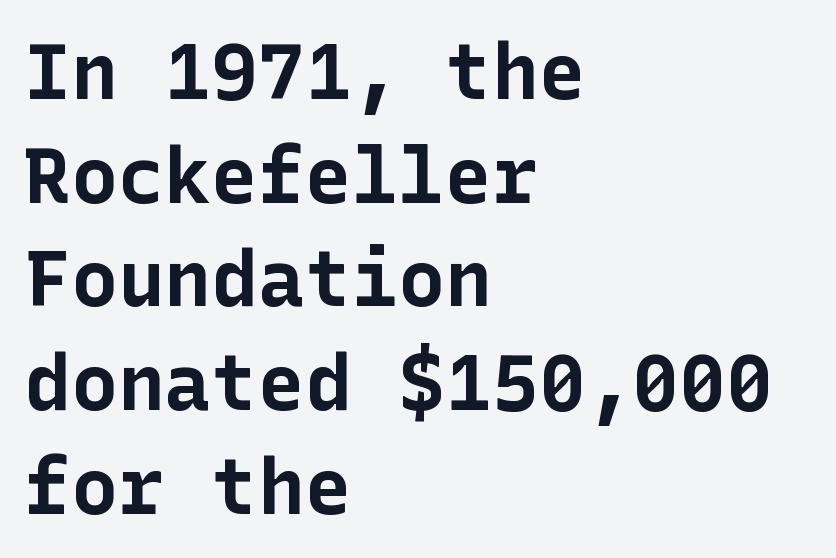
{"serif": "no", "italic": "no", "bold": "yes", "weight": "bold", "width": "normal", "stroke_contrast": "low", "x_height": "medium", "underline": "no", "align": "left", "line_spacing": "normal", "line_spacing_ratio": 1.33, "letter_spacing": "normal", "letter_spacing_em": 0.0, "glyph_px": 78}
